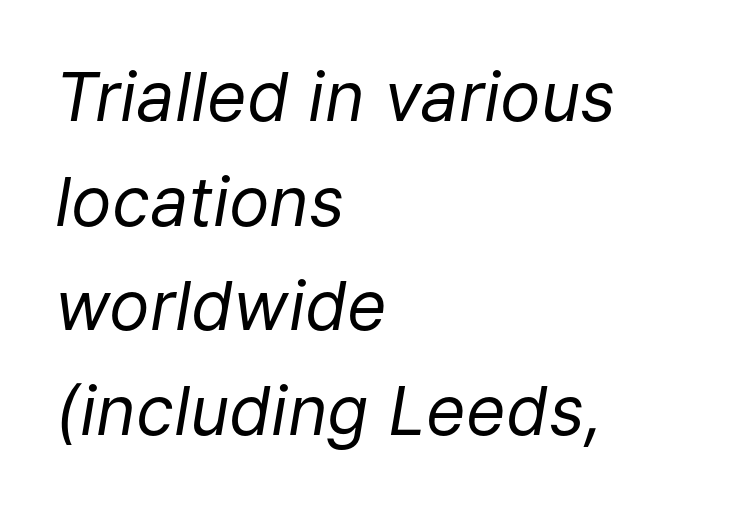
The image shows 68 px regular-weight type, italic (leaning right); set left-aligned, normal line spacing (1.54x), normal letter spacing, not underlined; low stroke contrast and a medium x-height.
